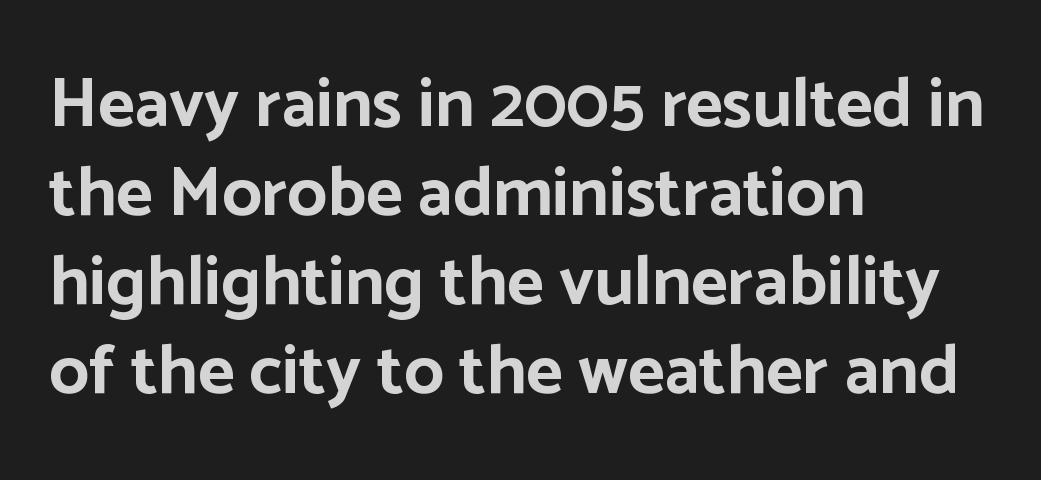
Looks like regular typesetting: each glyph gets only the width it needs. The sample has been set heavy, in full bold. Is there any slant? The stems are plumb. Vertical spacing — default.
